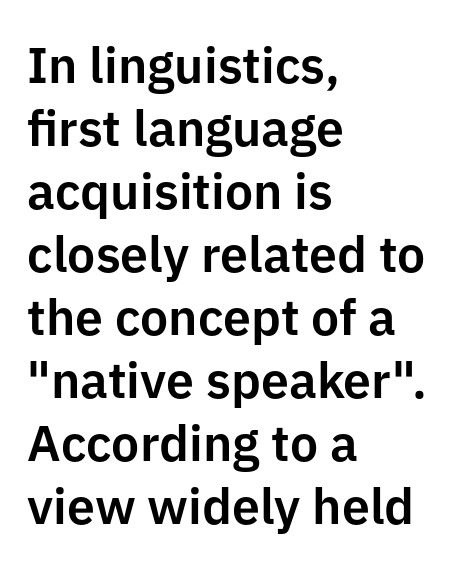
{"serif": "no", "italic": "no", "width": "normal", "stroke_contrast": "low", "x_height": "medium", "monospaced": "no", "underline": "no", "align": "left", "line_spacing": "normal", "line_spacing_ratio": 1.26, "letter_spacing": "normal", "letter_spacing_em": 0.0, "glyph_px": 50}
